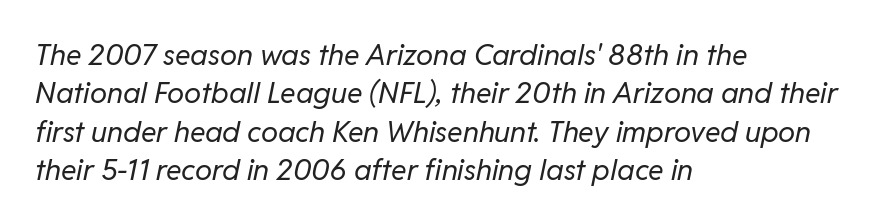
Q: Is the text bold? A: No.
Q: Is the text italic (slanted)? A: Yes, it leans right by about 11 degrees.
Q: Is the text underlined? A: No.
Q: How is the paragraph aligned? A: Left-aligned.
Q: Is the spacing between letters normal or unusually wide? A: Normal.
Q: Is the spacing between lines tight, normal or loose? A: Normal.
Q: Width (condensed, normal, or wide)? A: Normal.
Q: Stroke contrast? A: Low.
Q: x-height? A: Medium.
Q: Monospaced? A: No.
